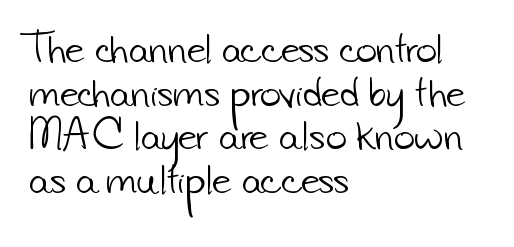
The image shows 36 px light sans-serif type; set left-aligned, line spacing 1.21x, normal letter spacing, not underlined; low stroke contrast and a small x-height.
